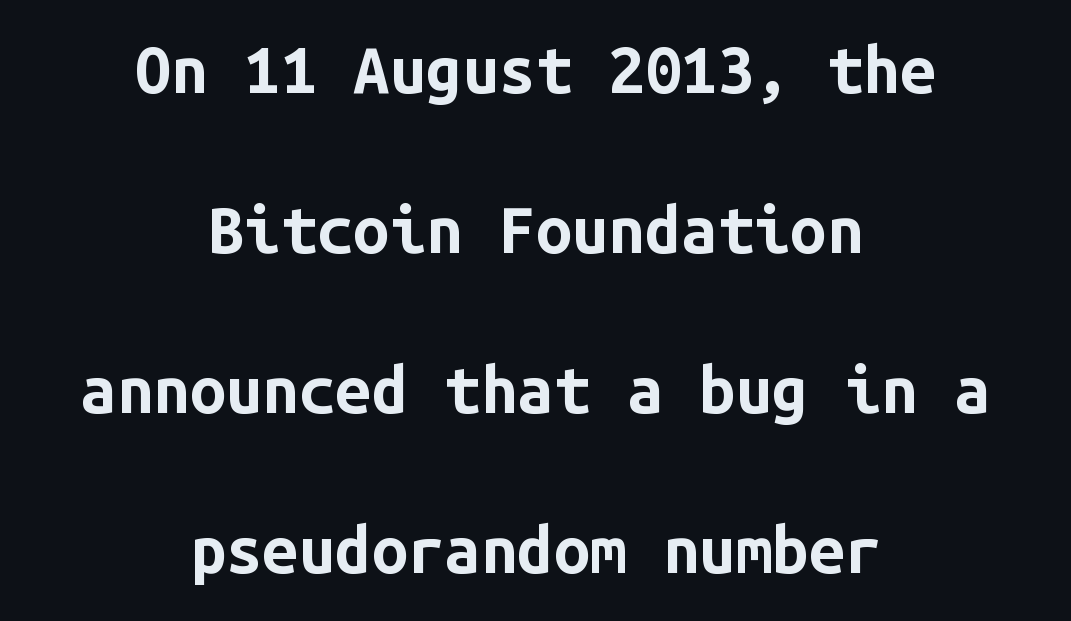
{"serif": "no", "italic": "no", "bold": "yes", "weight": "bold", "width": "normal", "stroke_contrast": "low", "x_height": "medium", "monospaced": "yes", "underline": "no", "align": "center", "line_spacing": "loose", "line_spacing_ratio": 2.46, "letter_spacing": "normal", "letter_spacing_em": 0.0, "glyph_px": 65}
